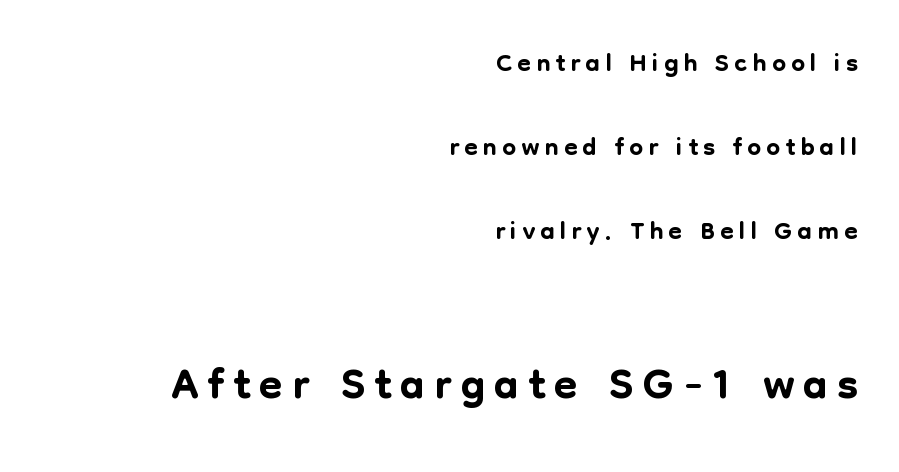
The zone under the glyphs is completely vacant. Two sizes are in play, and the larger belongs to the second block. Classification — sans serif. When letters stand straight like this, we call the style roman or upright. The rendering anchors every line to the right-hand side. The face used here is proportionally spaced, like ordinary book or web type.
